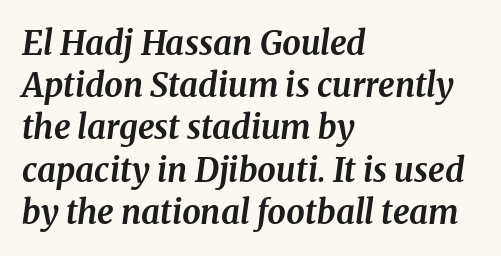
The face used here is rendered with its standard letterfit. Proportional: the letters do not fall into vertical columns. Regarding serifs, this sample has them. You can tell it's italic because the verticals aren't actually vertical.
